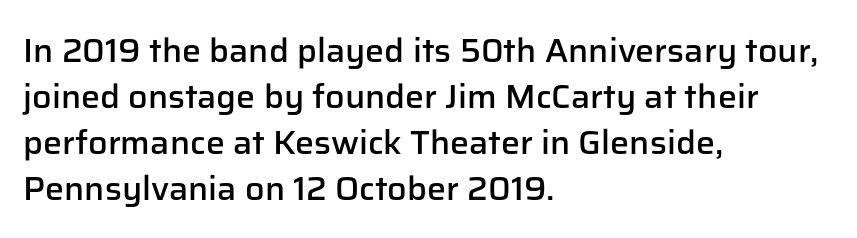
{"serif": "no", "italic": "no", "bold": "semi", "weight": "semibold", "width": "normal", "stroke_contrast": "low", "x_height": "medium", "monospaced": "no", "underline": "no", "align": "left", "line_spacing": "normal", "line_spacing_ratio": 1.35, "letter_spacing": "normal", "letter_spacing_em": 0.0, "glyph_px": 34}
